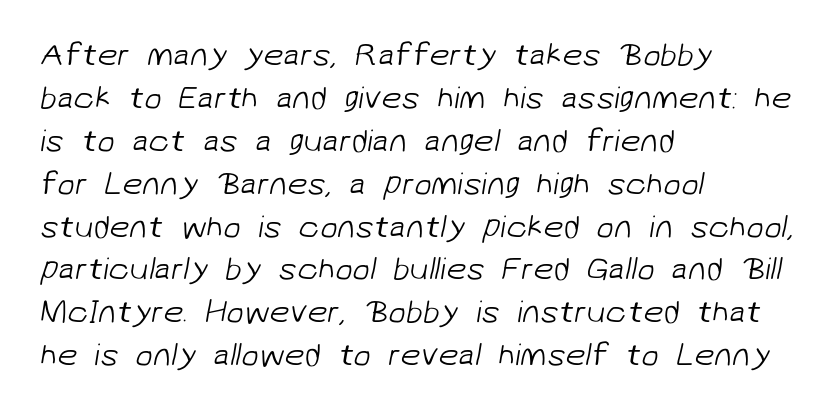
Q: Is the text bold? A: No.
Q: Is the typeface a serif or a sans-serif typeface? A: Sans-serif.
Q: Is the text underlined? A: No.
Q: How is the paragraph aligned? A: Left-aligned.
Q: Is the spacing between letters normal or unusually wide? A: Normal.
Q: Is the spacing between lines tight, normal or loose? A: Normal.
Q: Width (condensed, normal, or wide)? A: Normal.
Q: Stroke contrast? A: Low.
Q: x-height? A: Medium.
Q: Monospaced? A: No.
